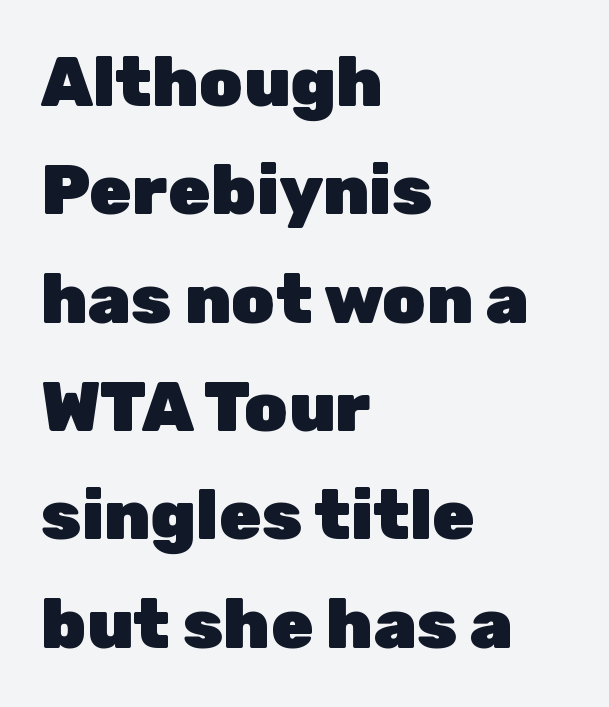
The image shows 69 px heavy sans-serif type, upright; set left-aligned, normal line spacing (1.57x), normal letter spacing, not underlined; low stroke contrast and a medium x-height.
